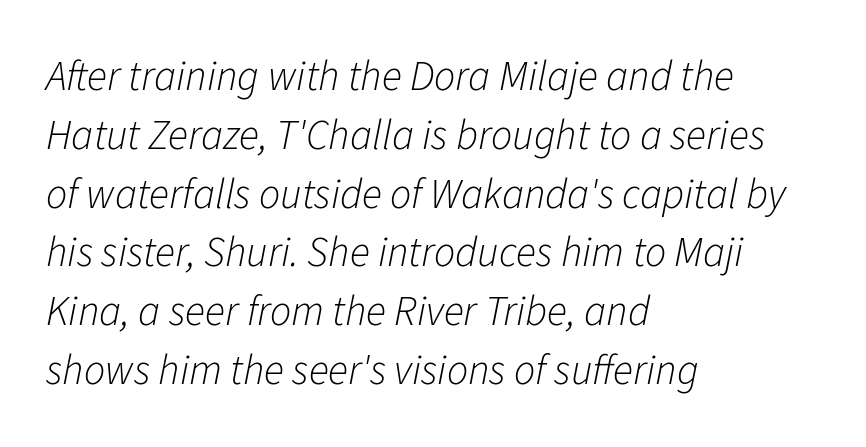
Proportional: the letters do not fall into vertical columns. A student would call this left alignment; a typographer would say flush left, rag right. Stroke mass is kept to a normal reading level or below. Does extra space separate the letters? No, they use regular spacing.
